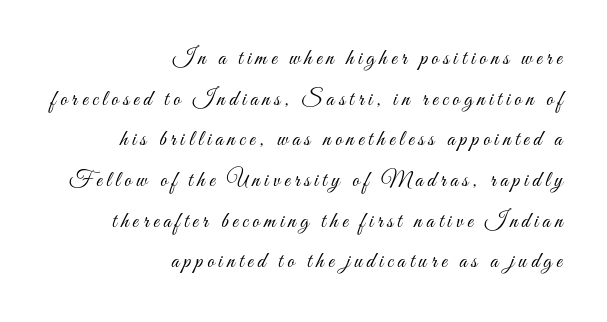
The image shows 22 px text type; set right-aligned, line spacing 1.85x, unusually wide letter spacing (+0.2 em), not underlined.
